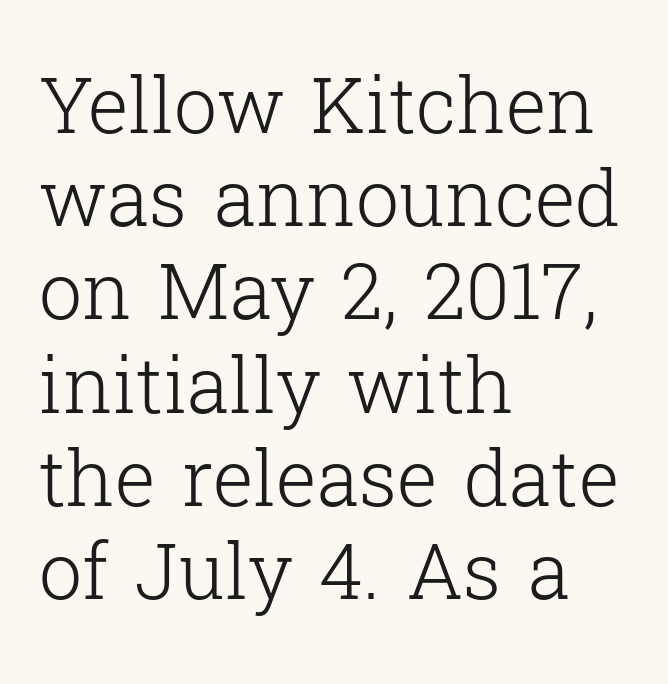
{"serif": "yes", "italic": "no", "bold": "no", "weight": "light", "width": "normal", "stroke_contrast": "low", "x_height": "medium", "monospaced": "no", "underline": "no", "align": "left", "line_spacing_ratio": 1.21, "letter_spacing": "normal", "letter_spacing_em": 0.0, "glyph_px": 77}
